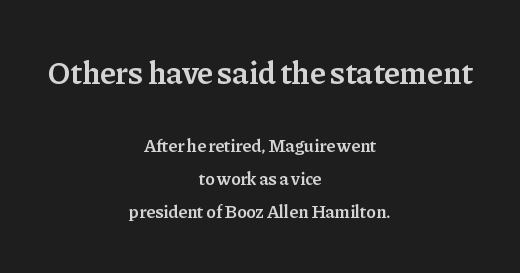
The image shows 32 px semibold serif type, upright; set centered, line spacing 1.83x, normal letter spacing, not underlined; the first (top) block is 1.78x larger; low stroke contrast and a medium x-height.
